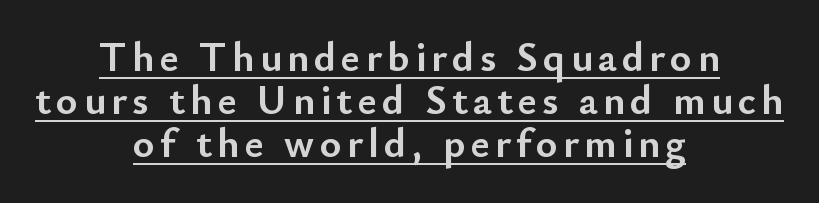
Q: Is the text bold? A: Yes.
Q: Is the text italic (slanted)? A: No, it is upright.
Q: Is the typeface a serif or a sans-serif typeface? A: Sans-serif.
Q: Is the text underlined? A: Yes.
Q: How is the paragraph aligned? A: Centered.
Q: Is the spacing between lines tight, normal or loose? A: Tight.
Q: Width (condensed, normal, or wide)? A: Normal.
Q: Stroke contrast? A: Low.
Q: x-height? A: Small.
Q: Monospaced? A: No.
